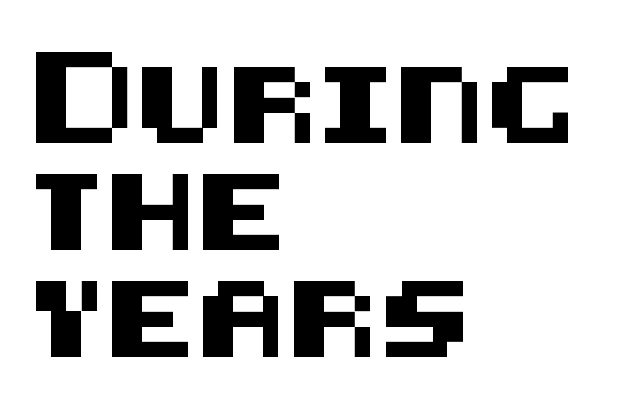
{"serif": "no", "italic": "no", "width": "normal", "stroke_contrast": "medium", "x_height": "large", "underline": "no", "align": "left", "line_spacing": "normal", "line_spacing_ratio": 1.41, "letter_spacing": "normal", "letter_spacing_em": 0.0, "glyph_px": 76}
